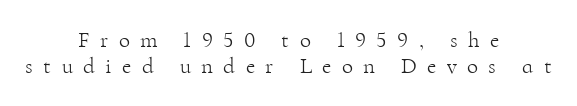
The image shows 23 px text type, upright; set centered, tight line spacing (1.15x), unusually wide letter spacing (+0.45 em), not underlined.
